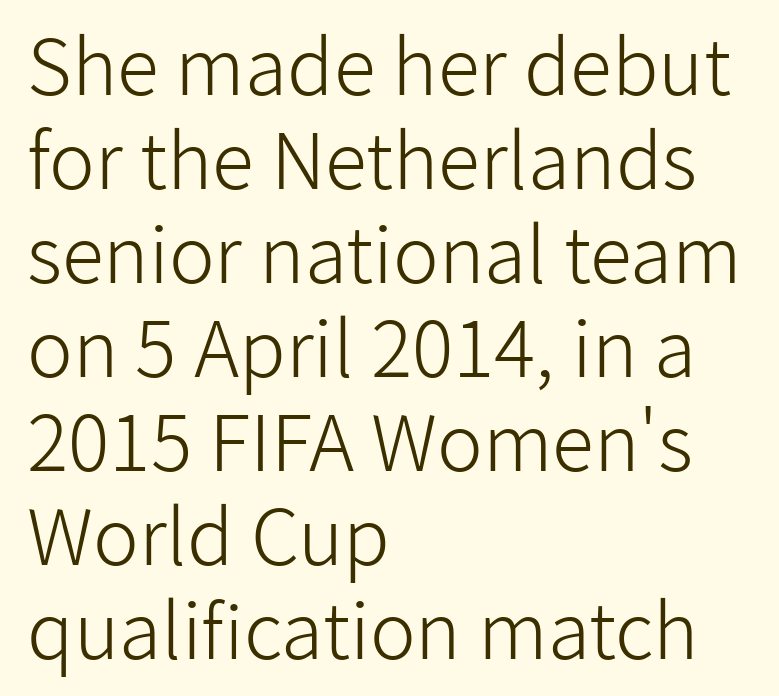
{"serif": "no", "italic": "no", "bold": "no", "weight": "light", "width": "normal", "stroke_contrast": "low", "x_height": "medium", "monospaced": "no", "underline": "no", "align": "left", "line_spacing_ratio": 1.22, "letter_spacing": "normal", "letter_spacing_em": 0.0, "glyph_px": 77}
